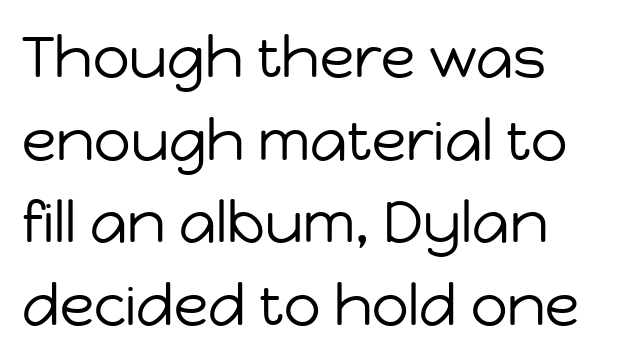
Q: Is the text bold? A: No.
Q: Is the text italic (slanted)? A: No, it is upright.
Q: Is the typeface a serif or a sans-serif typeface? A: Sans-serif.
Q: Is the text underlined? A: No.
Q: Is the spacing between letters normal or unusually wide? A: Normal.
Q: Is the spacing between lines tight, normal or loose? A: Normal.
Q: Width (condensed, normal, or wide)? A: Normal.
Q: Stroke contrast? A: Low.
Q: x-height? A: Medium.
Q: Monospaced? A: No.
